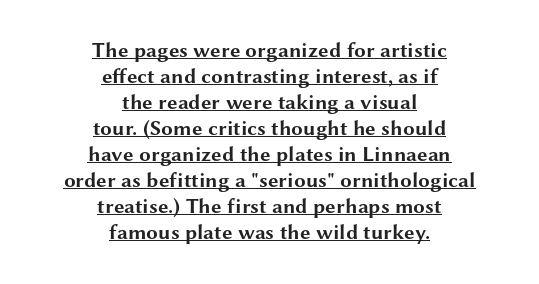
The image shows 21 px bold type, upright; set centered, line spacing 1.24x, normal letter spacing, underlined.
